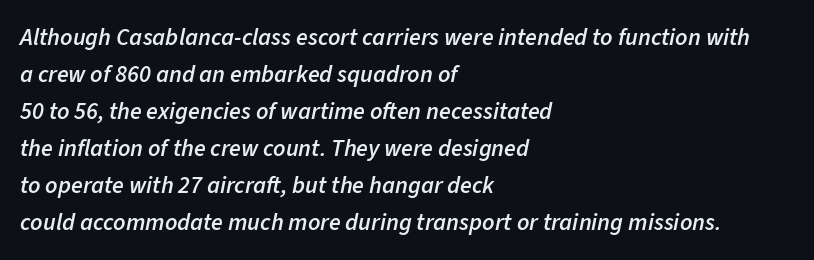
{"italic": "yes", "lean": "right", "slant_degrees": 11, "bold": "semi", "underline": "no", "align": "left", "line_spacing": "normal", "line_spacing_ratio": 1.54, "letter_spacing": "normal", "letter_spacing_em": 0.0, "glyph_px": 24}
